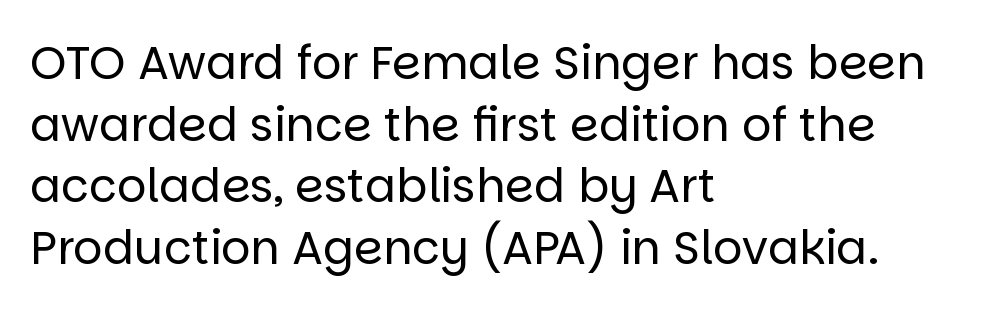
Examine the stroke ends and you'll find no serifs. Note the varied advance widths — an 'i' is clearly narrower than an 'm'. The gap between lines stays unmarked. Tracking value appears to be zero — textbook default spacing.
